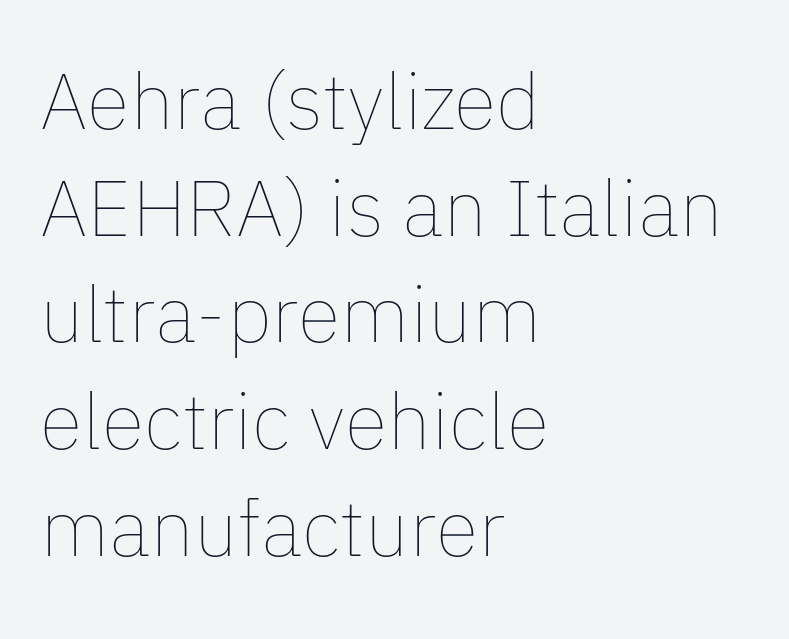
Underline: absent. The letterforms sit at book weight or below. Spacing between characters is what you'd get straight out of the box. A typesetter would call this proportional, since set widths differ per character.
